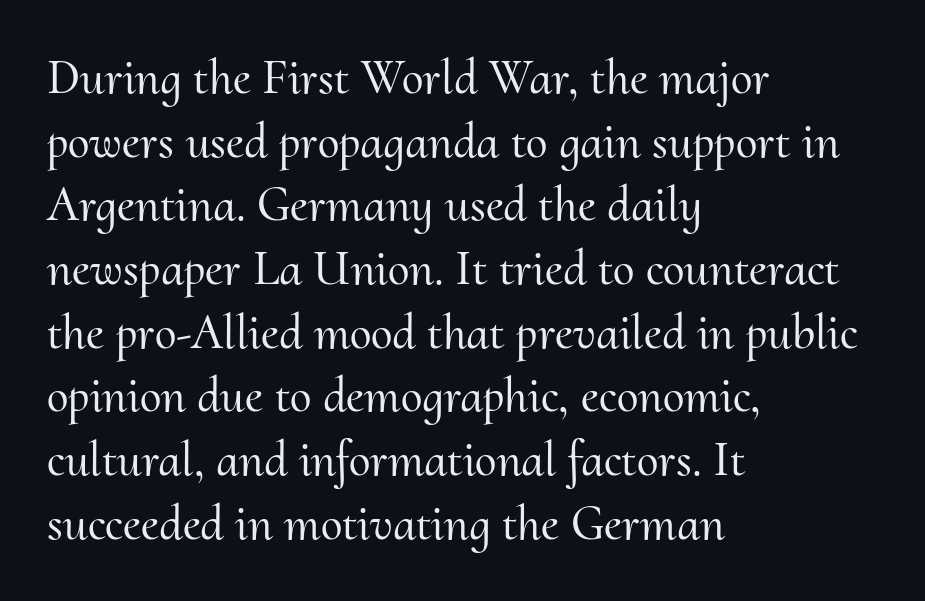
{"serif": "yes", "italic": "no", "width": "normal", "stroke_contrast": "medium", "x_height": "small", "monospaced": "no", "underline": "no", "align": "left", "line_spacing": "normal", "line_spacing_ratio": 1.3, "letter_spacing": "normal", "letter_spacing_em": 0.0, "glyph_px": 49}
